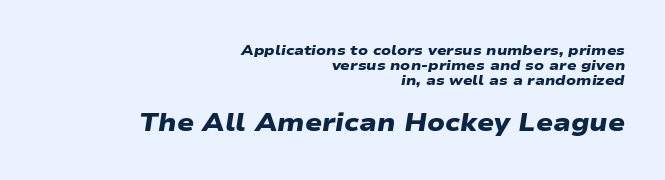
The image shows 25 px bold type; set right-aligned, tight line spacing (1.07x), normal letter spacing, not underlined; the second (bottom) block is 1.79x larger.
